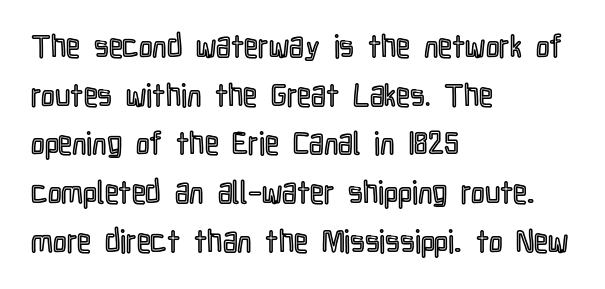
Q: Is the text italic (slanted)? A: No, it is upright.
Q: Is the text underlined? A: No.
Q: How is the paragraph aligned? A: Left-aligned.
Q: Is the spacing between letters normal or unusually wide? A: Normal.
Q: Is the spacing between lines tight, normal or loose? A: Normal.
Q: Width (condensed, normal, or wide)? A: Condensed.
Q: x-height? A: Medium.
Q: Monospaced? A: No.
